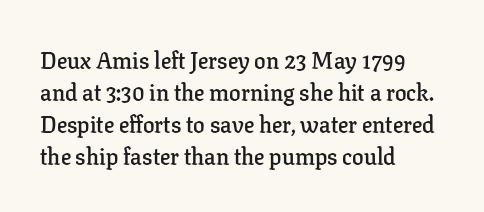
{"italic": "no", "bold": "semi", "underline": "no", "align": "left", "line_spacing": "normal", "line_spacing_ratio": 1.39, "letter_spacing": "normal", "letter_spacing_em": 0.0, "glyph_px": 23}
